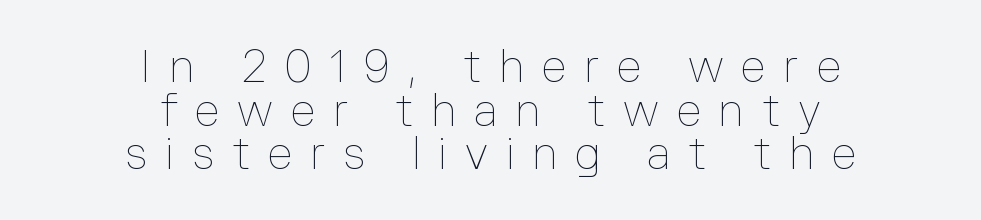
Q: Is the text bold? A: No.
Q: Is the text italic (slanted)? A: No, it is upright.
Q: Is the text underlined? A: No.
Q: How is the paragraph aligned? A: Centered.
Q: Is the spacing between letters normal or unusually wide? A: Unusually wide.
Q: Is the spacing between lines tight, normal or loose? A: Tight.
Q: Width (condensed, normal, or wide)? A: Normal.
Q: Stroke contrast? A: Low.
Q: x-height? A: Medium.
Q: Monospaced? A: No.
